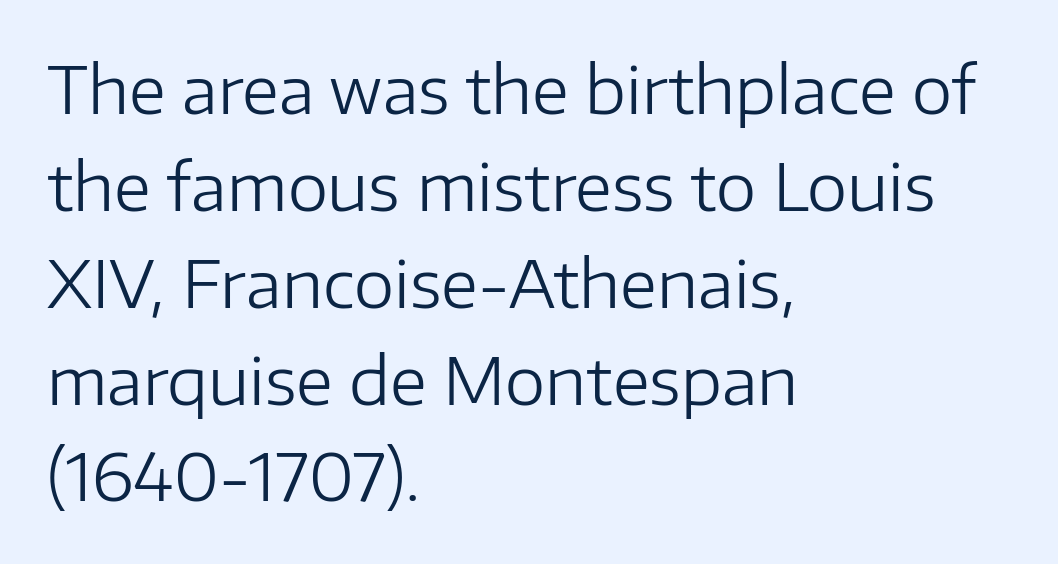
Any mark beneath the type? The region is blank. Compared with typical body copy, the letter spacing here is the same. The face used here is a sans, in the tradition of grotesques and geometrics. A typesetter would mark this as roman, not italic. Vertical stems look standard width or narrower in stroke. You could not count columns in this text — the font is proportionally spaced.
